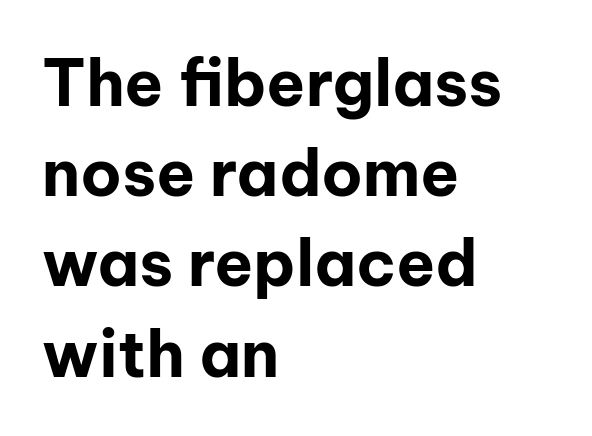
A typesetter would call this proportional, since set widths differ per character. The glyphs in this specimen are sans serif. Interline gaps are of average width in this sample. Teacher's note: observe the even left margin — that is flush-left alignment. Nobody touched the tracking dial on this one.
